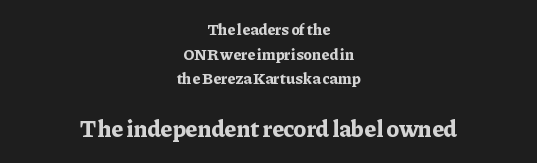
Look at the tracking — it's just the regular setting, nothing added. Successive baselines arrive at the customary interval. Bigger letters appear in the bottom chunk; the top chunk is reduced. Beneath every word, the page is bare. Posture: vertical.
